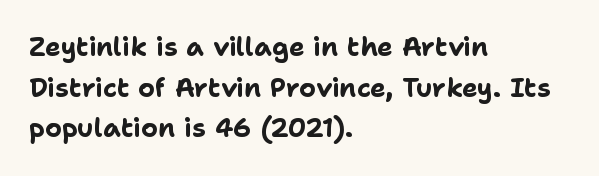
{"italic": "no", "bold": "yes", "underline": "no", "align": "left", "line_spacing": "normal", "line_spacing_ratio": 1.56, "letter_spacing": "normal", "letter_spacing_em": 0.0, "glyph_px": 26}
